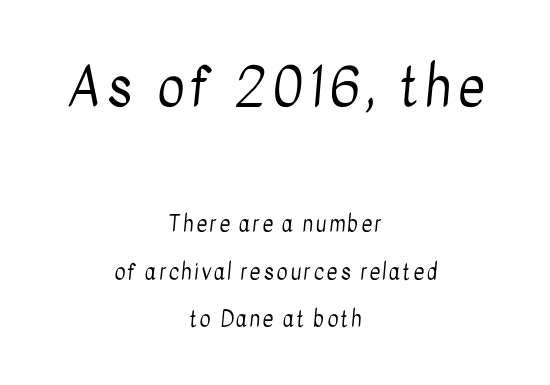
Q: Is the text bold? A: No.
Q: Is the typeface a serif or a sans-serif typeface? A: Sans-serif.
Q: Is the text underlined? A: No.
Q: How is the paragraph aligned? A: Centered.
Q: Is the spacing between lines tight, normal or loose? A: Loose.
Q: Which block of text is set in a larger size, the first (top) or the second (bottom)? A: The first (top) one.
Q: Width (condensed, normal, or wide)? A: Condensed.
Q: Stroke contrast? A: Low.
Q: x-height? A: Medium.
Q: Monospaced? A: No.
